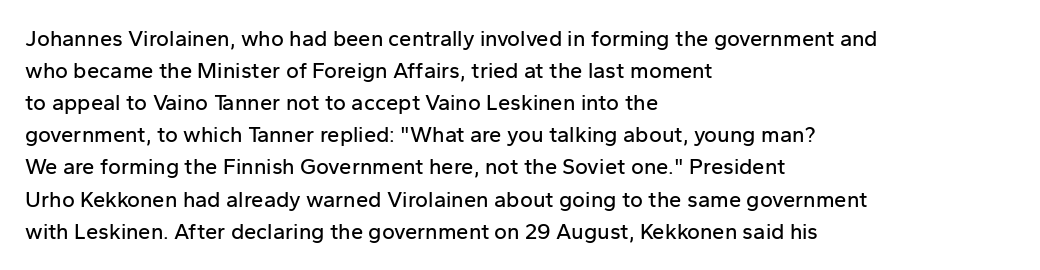
Q: Is the text italic (slanted)? A: No, it is upright.
Q: Is the text underlined? A: No.
Q: How is the paragraph aligned? A: Left-aligned.
Q: Is the spacing between letters normal or unusually wide? A: Normal.
Q: Is the spacing between lines tight, normal or loose? A: Normal.
